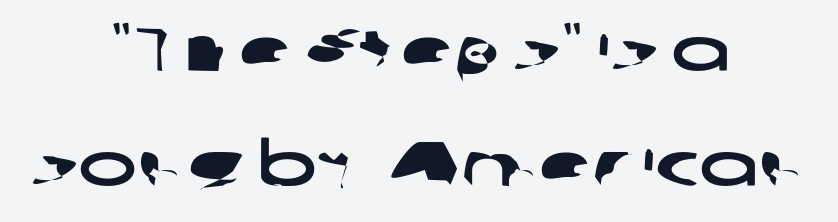
{"serif": "no", "width": "wide", "stroke_contrast": "low", "x_height": "medium", "monospaced": "no", "underline": "no", "align": "center", "line_spacing_ratio": 1.85, "letter_spacing": "normal", "letter_spacing_em": 0.0, "glyph_px": 62}
